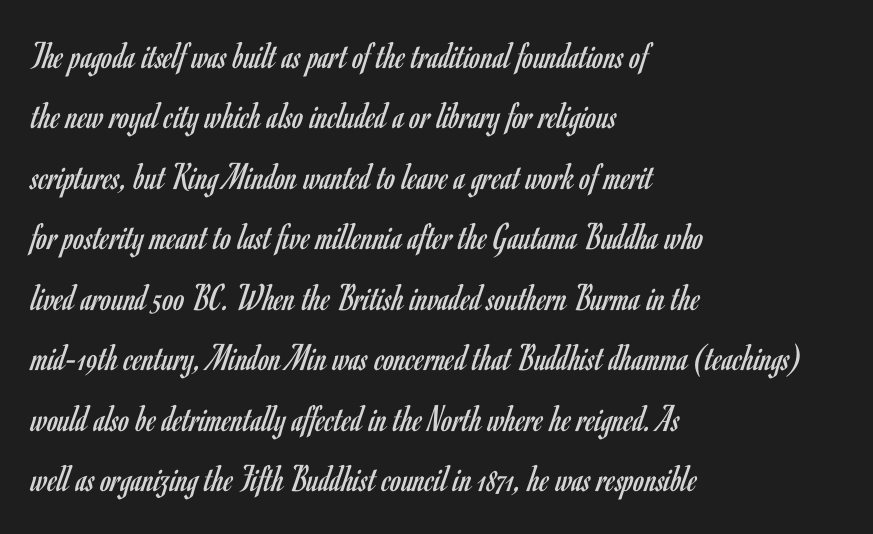
Q: Is the text bold? A: No.
Q: Is the text italic (slanted)? A: Yes.
Q: Is the typeface a serif or a sans-serif typeface? A: Sans-serif.
Q: Is the text underlined? A: No.
Q: How is the paragraph aligned? A: Left-aligned.
Q: Is the spacing between letters normal or unusually wide? A: Normal.
Q: Is the spacing between lines tight, normal or loose? A: Normal.
Q: Width (condensed, normal, or wide)? A: Condensed.
Q: Stroke contrast? A: Low.
Q: x-height? A: Small.
Q: Monospaced? A: No.
